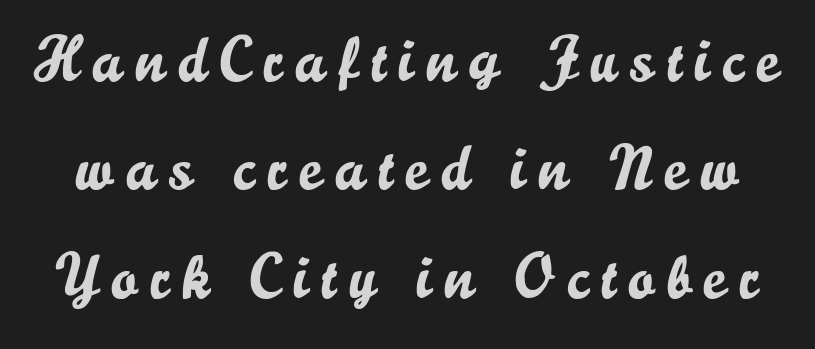
The image shows 63 px sans-serif type; set line spacing 1.72x, unusually wide letter spacing (+0.2 em), not underlined; low stroke contrast and a small x-height.
